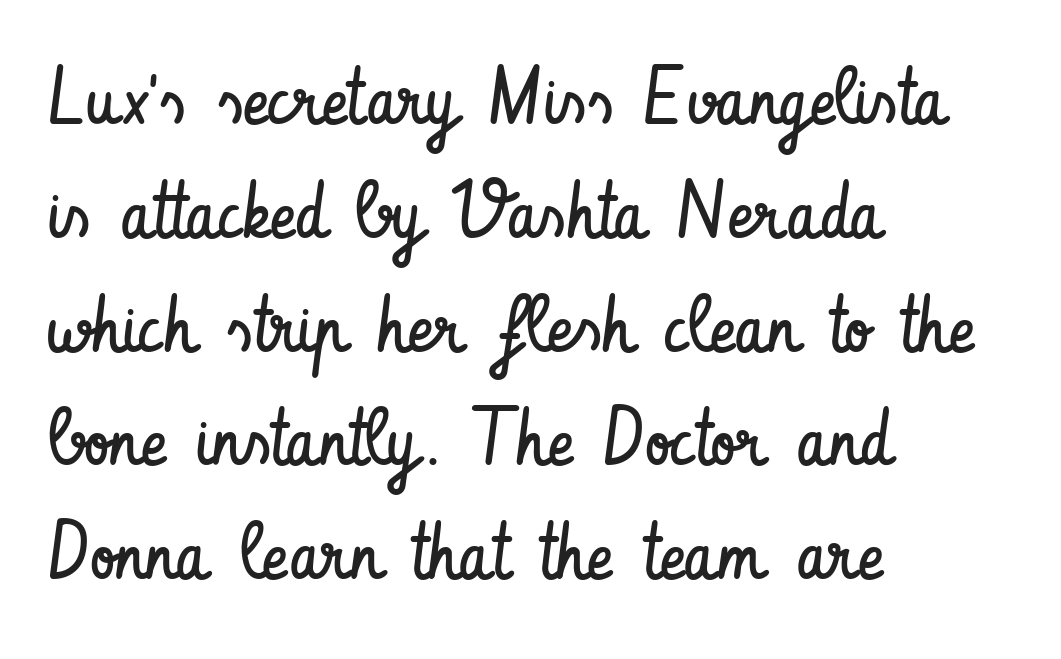
{"serif": "no", "italic": "no", "bold": "no", "weight": "regular", "width": "condensed", "stroke_contrast": "low", "x_height": "small", "monospaced": "no", "underline": "no", "align": "left", "line_spacing": "normal", "line_spacing_ratio": 1.44, "letter_spacing": "normal", "letter_spacing_em": 0.0, "glyph_px": 79}
